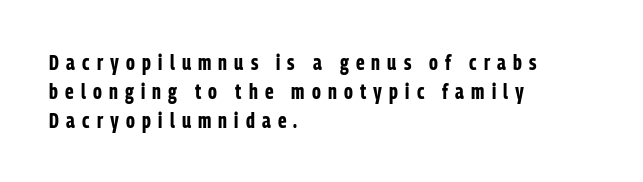
{"italic": "no", "bold": "yes", "underline": "no", "align": "left", "line_spacing": "normal", "line_spacing_ratio": 1.38, "letter_spacing": "wide", "letter_spacing_em": 0.34, "glyph_px": 21}
